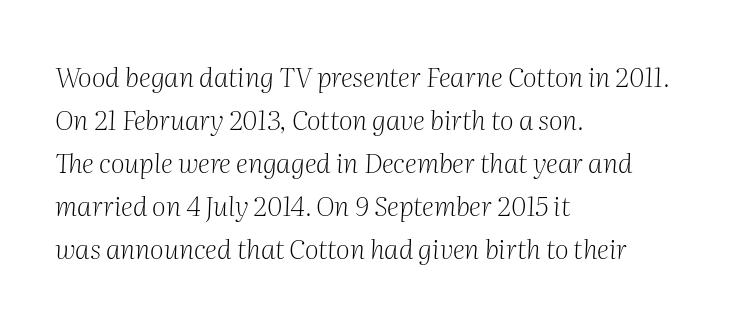
The image shows 27 px text type, italic (leaning right); set left-aligned, normal line spacing (1.59x), normal letter spacing, not underlined.
